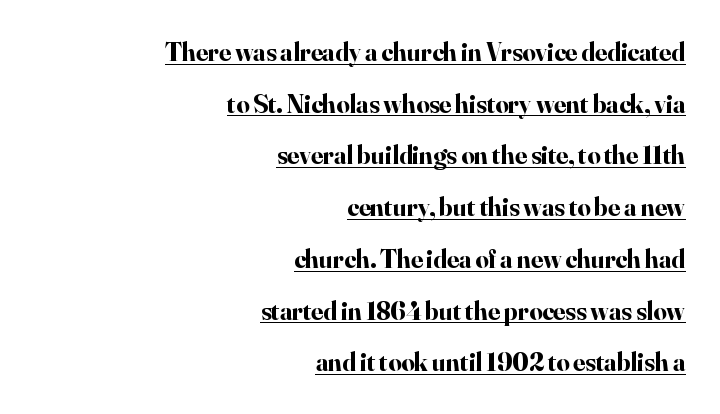
The image shows 26 px bold type, upright; set right-aligned, loose line spacing (1.99x), normal letter spacing, underlined.
